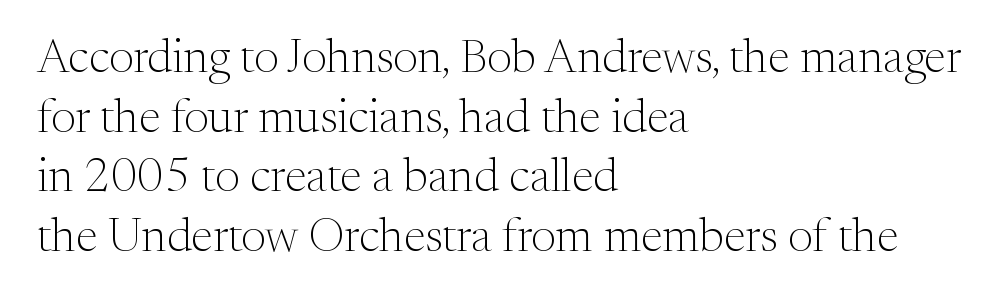
The designer went with a serif here, giving each stem small feet. Here the designer chose a conventional face with non-uniform glyph widths. Visually the block forms a straight wall on the left and a jagged coastline on the right. Is the type heavy? It reads as light-to-regular instead. The type is set solid horizontally, with unmodified tracking.
